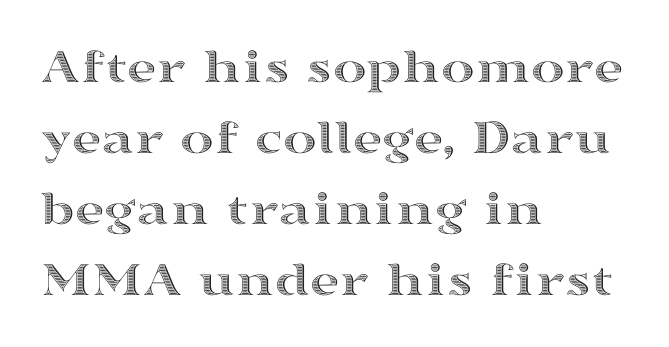
Q: Is the text italic (slanted)? A: No, it is upright.
Q: Is the text underlined? A: No.
Q: How is the paragraph aligned? A: Left-aligned.
Q: Is the spacing between letters normal or unusually wide? A: Normal.
Q: Is the spacing between lines tight, normal or loose? A: Normal.
Q: Width (condensed, normal, or wide)? A: Wide.
Q: x-height? A: Medium.
Q: Monospaced? A: No.
